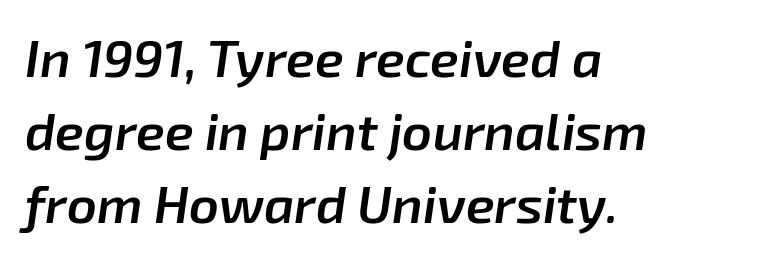
Every letter is mildly thick-stroked: semibold rather than bold. How are the letters spaced? Ordinarily, with no added tracking. A normal amount of white space separates one row of letters from the next. The paragraph has a hard left edge and a soft right edge. Does the lettering tilt? It does — this is italic.
